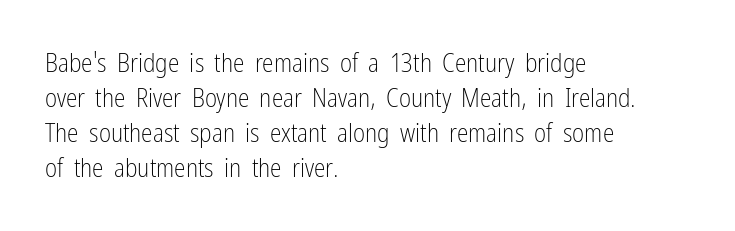
Q: Is the text bold? A: No.
Q: Is the text italic (slanted)? A: No, it is upright.
Q: Is the text underlined? A: No.
Q: How is the paragraph aligned? A: Left-aligned.
Q: Is the spacing between letters normal or unusually wide? A: Normal.
Q: Is the spacing between lines tight, normal or loose? A: Normal.
